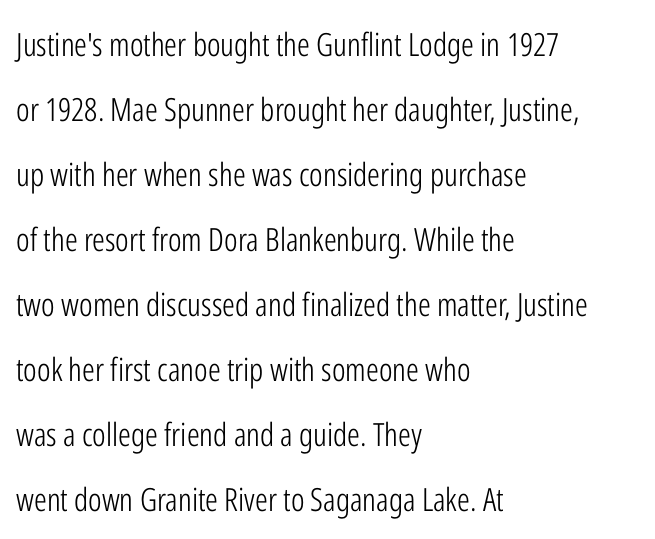
{"serif": "no", "italic": "no", "bold": "no", "weight": "light", "width": "condensed", "stroke_contrast": "low", "x_height": "medium", "monospaced": "no", "underline": "no", "align": "left", "line_spacing": "loose", "line_spacing_ratio": 2.03, "letter_spacing": "normal", "letter_spacing_em": 0.0, "glyph_px": 32}
